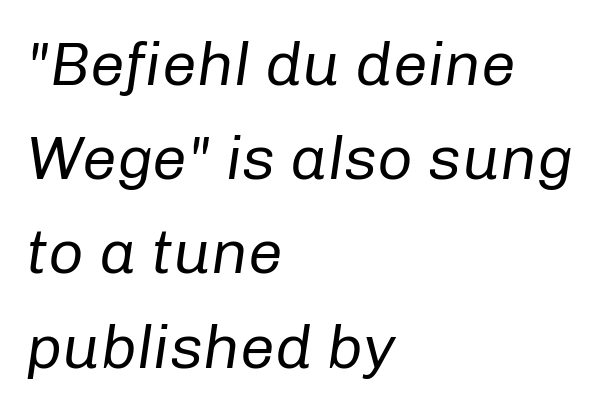
{"italic": "yes", "lean": "right", "slant_degrees": 8, "bold": "no", "weight": "regular", "width": "normal", "stroke_contrast": "low", "x_height": "medium", "monospaced": "no", "underline": "no", "align": "left", "line_spacing": "normal", "line_spacing_ratio": 1.52, "letter_spacing": "normal", "letter_spacing_em": 0.0, "glyph_px": 62}
